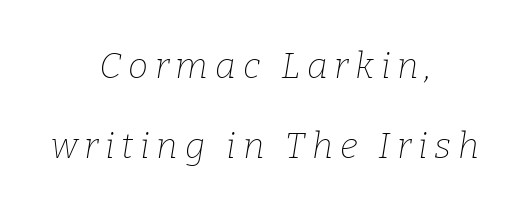
{"serif": "yes", "italic": "yes", "lean": "right", "slant_degrees": 9, "bold": "no", "weight": "thin", "width": "normal", "stroke_contrast": "low", "x_height": "medium", "monospaced": "no", "underline": "no", "align": "center", "line_spacing": "loose", "line_spacing_ratio": 2.21, "glyph_px": 36}
